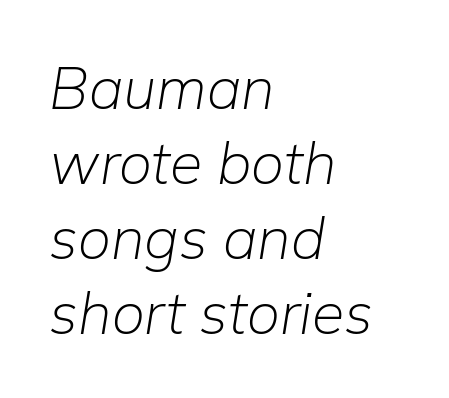
Q: Is the text bold? A: No.
Q: Is the text italic (slanted)? A: Yes, it leans right by about 9 degrees.
Q: Is the text underlined? A: No.
Q: How is the paragraph aligned? A: Left-aligned.
Q: Is the spacing between letters normal or unusually wide? A: Normal.
Q: Is the spacing between lines tight, normal or loose? A: Normal.
Q: Width (condensed, normal, or wide)? A: Normal.
Q: Stroke contrast? A: Low.
Q: x-height? A: Medium.
Q: Monospaced? A: No.
